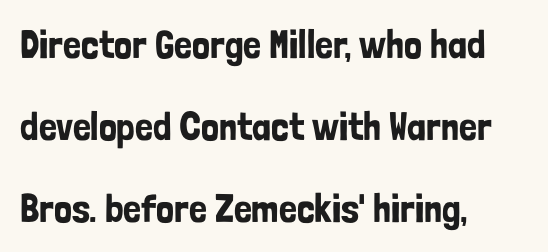
The image shows 40 px condensed sans-serif type, upright; set left-aligned, loose line spacing (2.05x), normal letter spacing, not underlined; low stroke contrast and a medium x-height.
